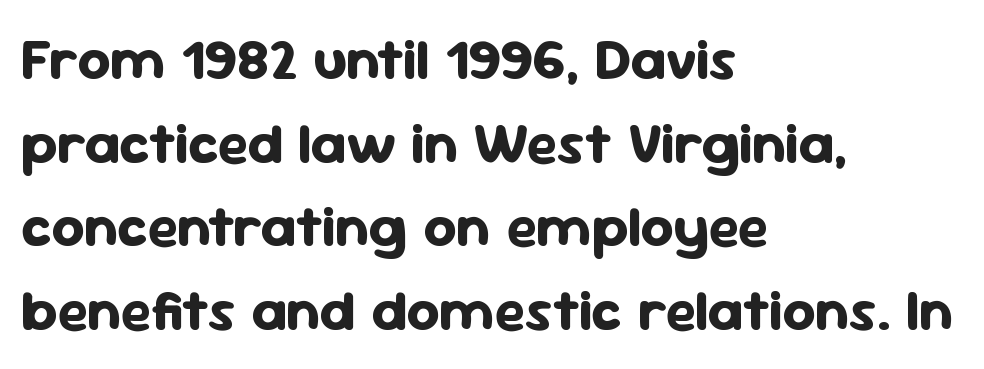
The passage shown is typed in a proportional face where columns would drift. This sample is left-justified, so line endings fall wherever the words run out. Tracking here is standard; glyphs follow each other at the usual distance. Compared with an ordinary text face, these strokes are far heavier — a full bold.
